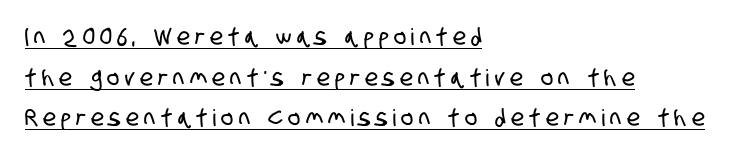
{"underline": "yes", "align": "left", "line_spacing_ratio": 1.77, "letter_spacing": "wide", "letter_spacing_em": 0.24, "glyph_px": 23}
